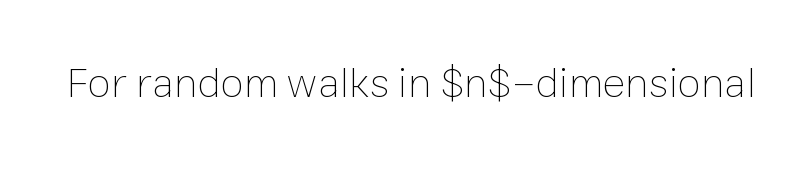
The image shows 43 px thin type, upright; set normal letter spacing, not underlined; low stroke contrast and a medium x-height.
